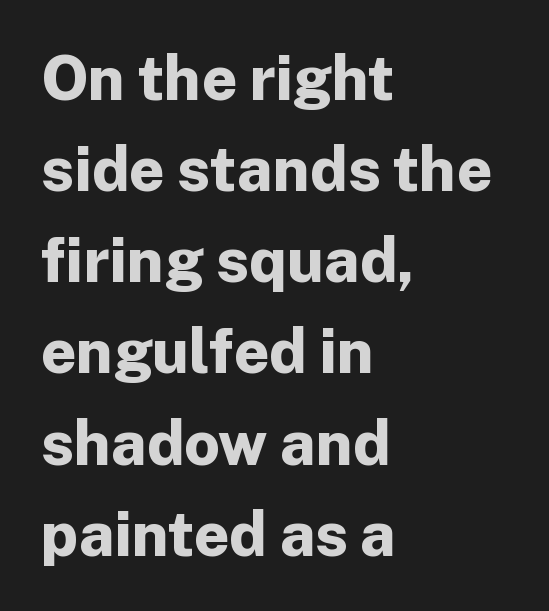
{"serif": "no", "italic": "no", "bold": "yes", "weight": "bold", "width": "normal", "stroke_contrast": "low", "x_height": "medium", "monospaced": "no", "underline": "no", "align": "left", "line_spacing": "normal", "line_spacing_ratio": 1.47, "letter_spacing": "normal", "letter_spacing_em": 0.0, "glyph_px": 62}
